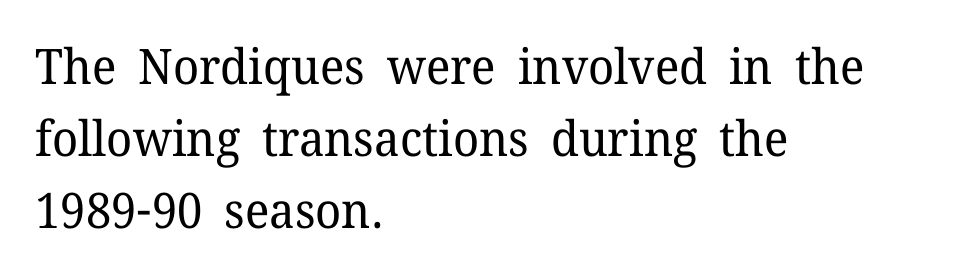
The face used here is seriffed, in the tradition of book romans. Casual observation: everything's shoved over to the left. The face used here is proportionally spaced, like ordinary book or web type. The vertical gap from one line to the next is medium. The specimen omits any rule beneath the text block's lines. These glyphs show unthickened strokes, regular width or finer.
